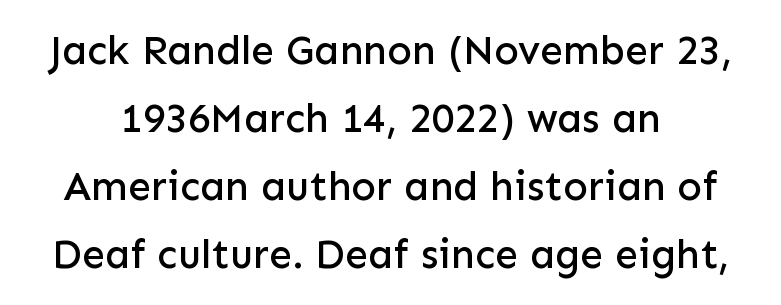
{"serif": "no", "italic": "no", "width": "normal", "stroke_contrast": "low", "x_height": "medium", "monospaced": "no", "underline": "no", "line_spacing": "normal", "line_spacing_ratio": 1.66, "letter_spacing": "normal", "letter_spacing_em": 0.0, "glyph_px": 41}
